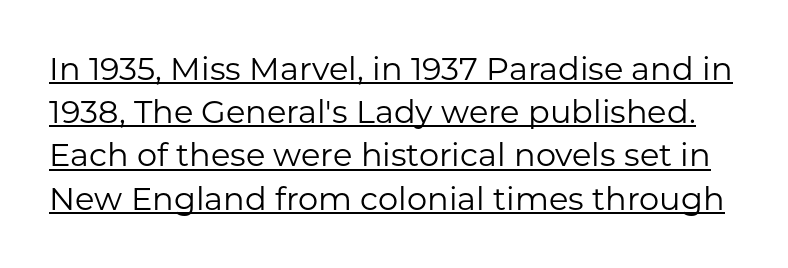
The vertical gap from one line to the next is medium. The weight would be labelled regular, book, light, or lighter still. A typesetter would call this zero additional tracking. Each letter's strokes conclude bluntly, with no projecting serifs. The rendering uses the underline text-decoration. You could not count columns in this text — the font is proportionally spaced.
